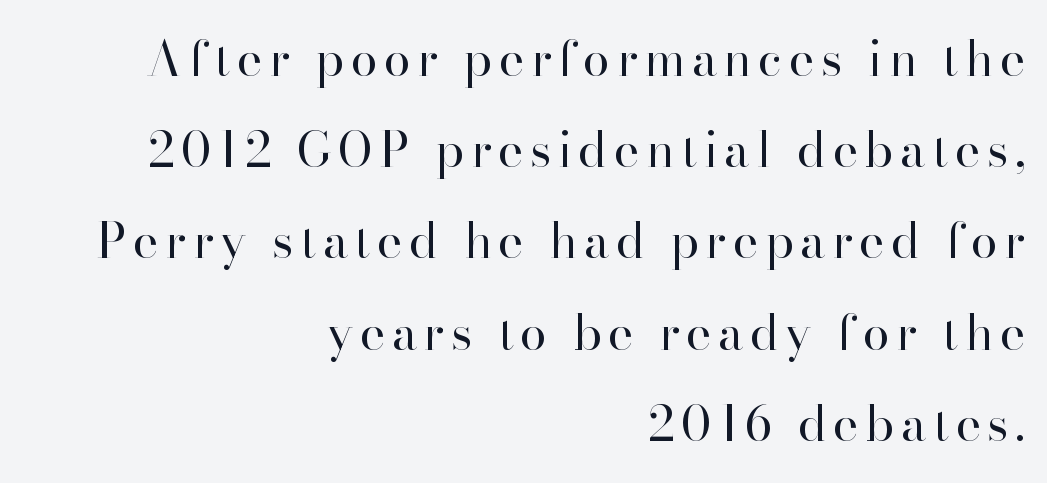
{"serif": "yes", "italic": "no", "bold": "no", "weight": "regular", "width": "normal", "stroke_contrast": "high", "x_height": "small", "monospaced": "no", "underline": "no", "align": "right", "line_spacing": "loose", "line_spacing_ratio": 1.9, "glyph_px": 48}
